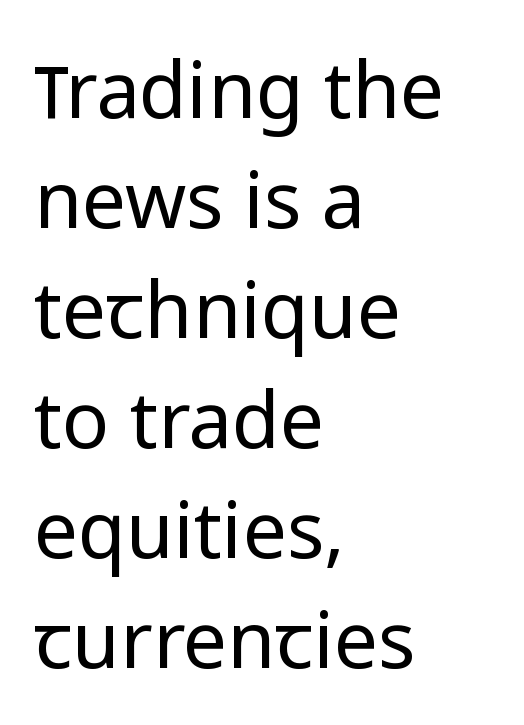
Q: Is the text bold? A: No.
Q: Is the text italic (slanted)? A: No, it is upright.
Q: Is the typeface a serif or a sans-serif typeface? A: Sans-serif.
Q: Is the text underlined? A: No.
Q: How is the paragraph aligned? A: Left-aligned.
Q: Is the spacing between letters normal or unusually wide? A: Normal.
Q: Is the spacing between lines tight, normal or loose? A: Normal.
Q: Width (condensed, normal, or wide)? A: Normal.
Q: Stroke contrast? A: Low.
Q: x-height? A: Medium.
Q: Monospaced? A: No.
